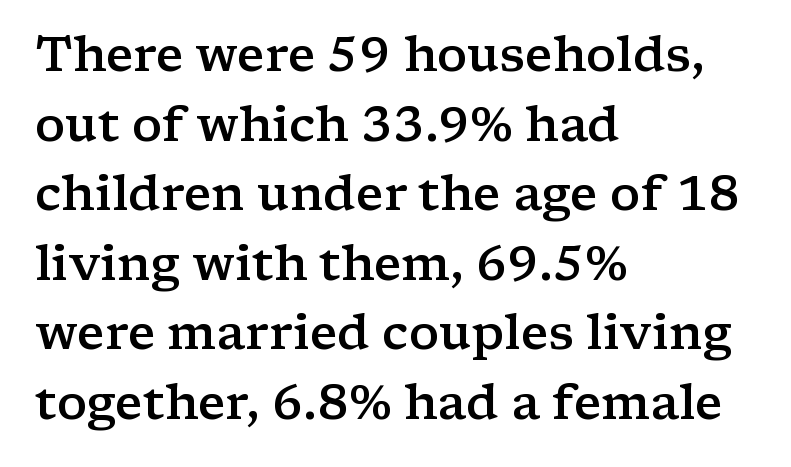
{"serif": "yes", "italic": "no", "bold": "semi", "weight": "semibold", "width": "wide", "stroke_contrast": "low", "x_height": "medium", "monospaced": "no", "underline": "no", "align": "left", "line_spacing": "normal", "line_spacing_ratio": 1.45, "letter_spacing": "normal", "letter_spacing_em": 0.0, "glyph_px": 48}
